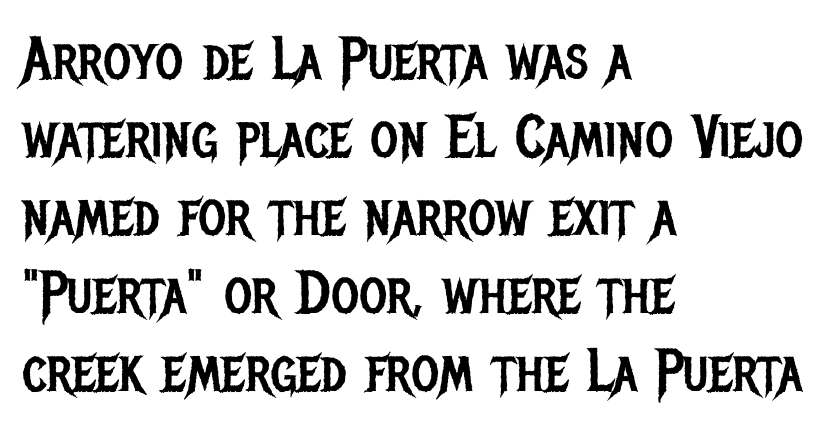
The space directly below the letters is spotless. Posture: vertical. The letters sit at their default tracking, neither squeezed nor spread. Rows of type keep a routine distance in the vertical direction. The font sits on the lighter half of the weight spectrum, regular included.
